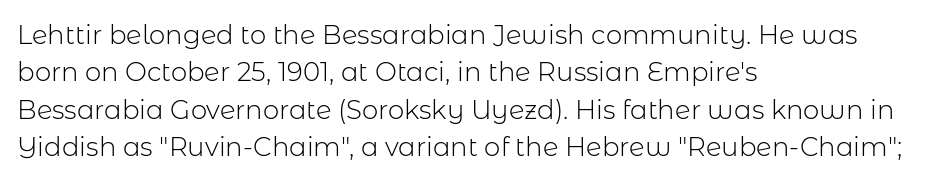
Q: Is the text bold? A: No.
Q: Is the text italic (slanted)? A: No, it is upright.
Q: Is the text underlined? A: No.
Q: How is the paragraph aligned? A: Left-aligned.
Q: Is the spacing between letters normal or unusually wide? A: Normal.
Q: Is the spacing between lines tight, normal or loose? A: Normal.
